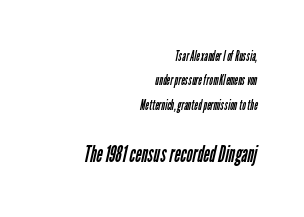
{"bold": "no", "underline": "no", "align": "right", "line_spacing_ratio": 1.74, "letter_spacing": "normal", "letter_spacing_em": 0.0, "larger_block": "second", "size_ratio": 1.71, "glyph_px": 24}
